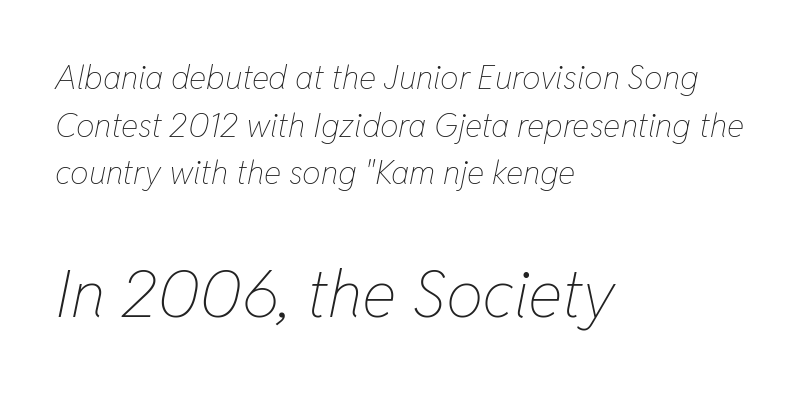
The paragraph has a hard left edge and a soft right edge. Stems and bowls with no extra thickness — not bold. Italic: yes, the glyphs are oblique. Caption: standard tracking, unaltered.
